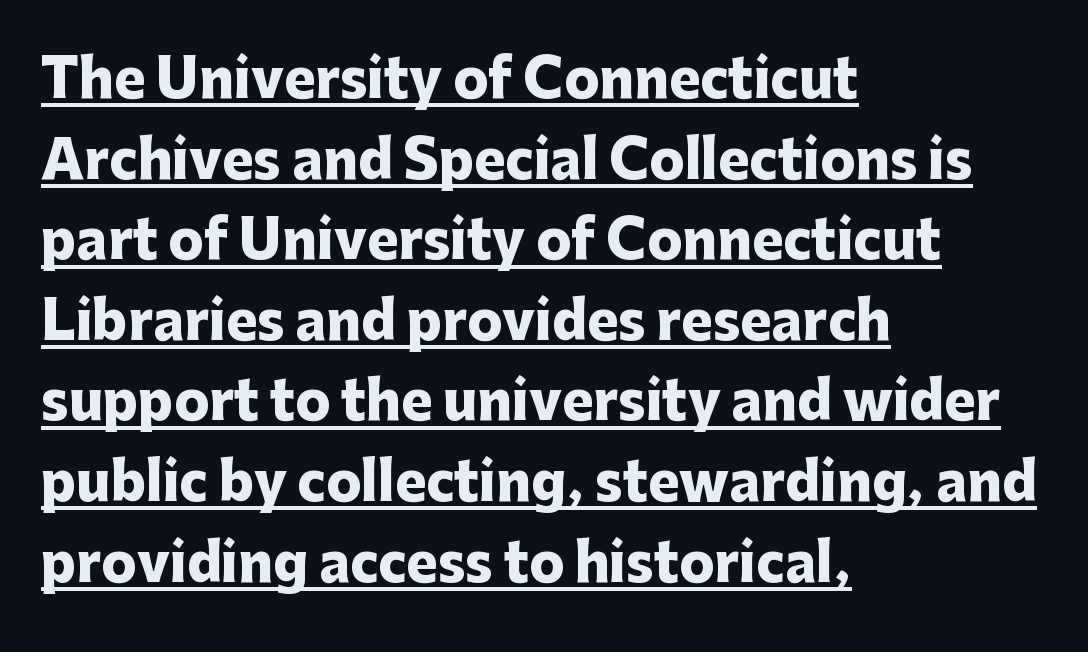
The image shows 52 px heavy sans-serif type, upright; set left-aligned, normal line spacing (1.55x), normal letter spacing, underlined; low stroke contrast and a medium x-height.
